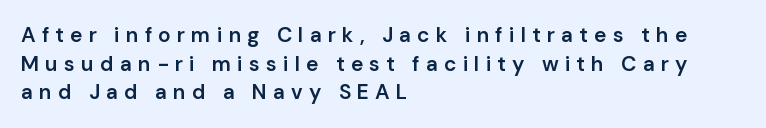
Horizontal bands of white between lines are of average thickness. Any mark beneath the type? The region is blank. A fair bit of extra ink — the face is semibold, not bold. Compared with a centered layout, this one pins lines to the left instead.
